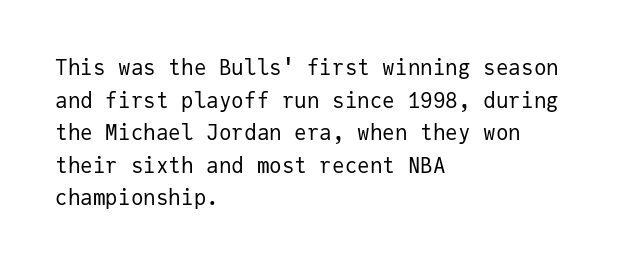
The axis of the letterforms is exactly vertical. Here the glyphs are tracked normally, forming tight word shapes. Descenders hang freely into open space. Line beginnings align vertically; line endings do not. The rows are spaced the way most documents space them.
